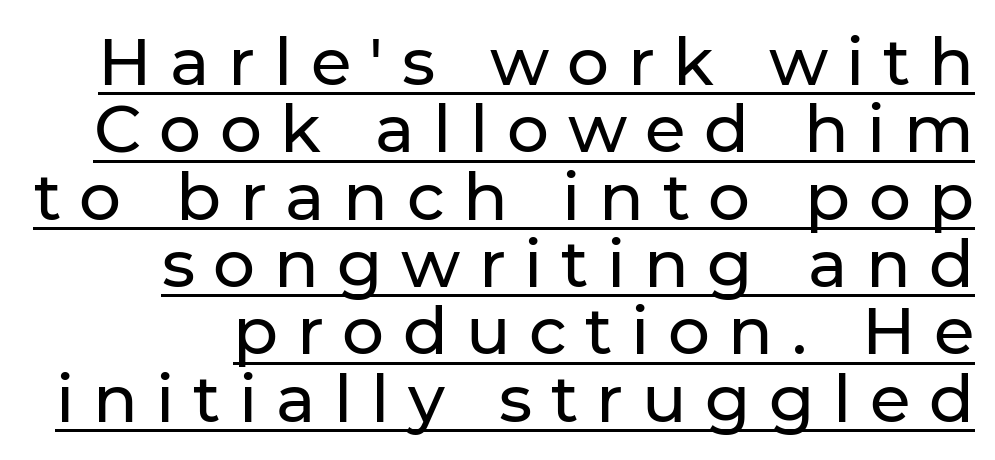
The rendering inserts visible extra space after every character. You can see a thin bar hugging the bottom of the glyphs. Baseline-to-baseline distance is barely more than the letter height. Vertical strokes here are truly vertical. Note: no serifs on the glyphs.
